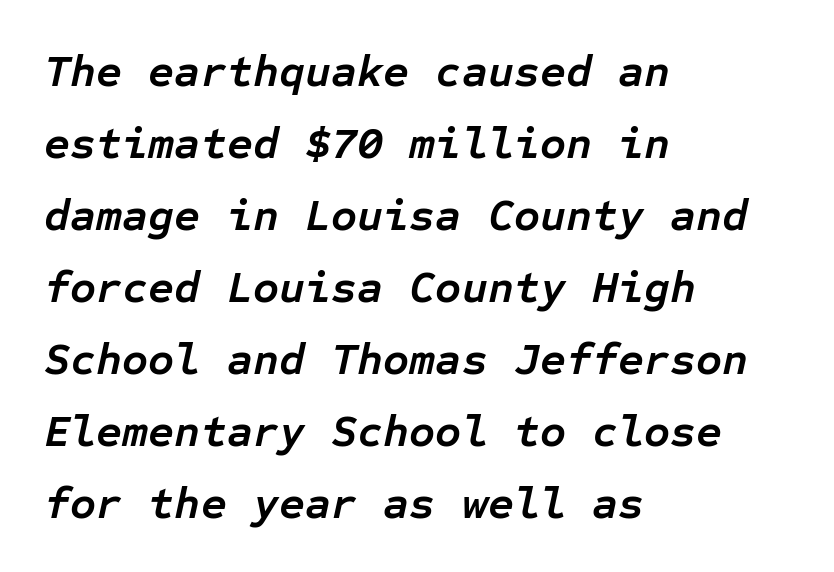
The image shows 45 px semibold type, italic (leaning right), monospaced; set left-aligned, normal line spacing (1.6x), normal letter spacing, not underlined; low stroke contrast and a medium x-height.
